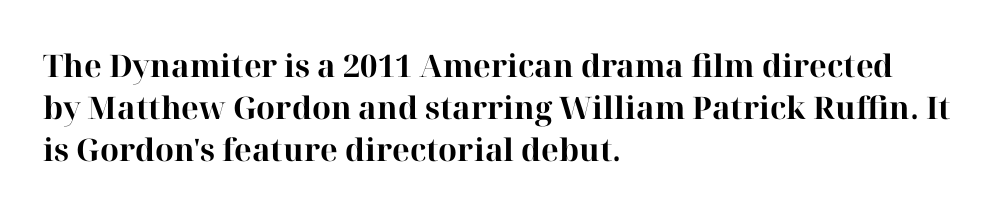
Q: Is the text bold? A: Yes.
Q: Is the text italic (slanted)? A: No, it is upright.
Q: Is the typeface a serif or a sans-serif typeface? A: Serif.
Q: Is the text underlined? A: No.
Q: How is the paragraph aligned? A: Left-aligned.
Q: Is the spacing between letters normal or unusually wide? A: Normal.
Q: Is the spacing between lines tight, normal or loose? A: Normal.
Q: Width (condensed, normal, or wide)? A: Normal.
Q: Stroke contrast? A: High.
Q: x-height? A: Medium.
Q: Monospaced? A: No.
